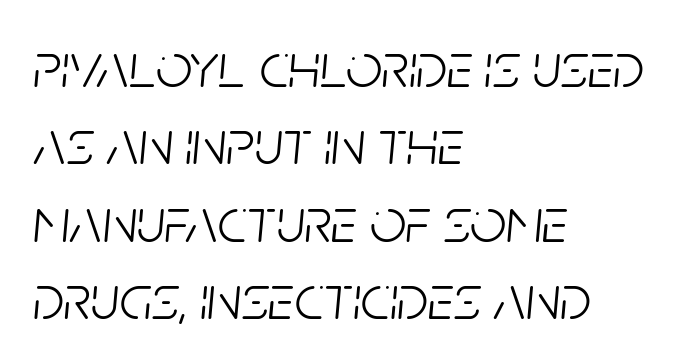
{"italic": "yes", "lean": "right", "slant_degrees": 5, "bold": "no", "weight": "light", "width": "condensed", "stroke_contrast": "low", "x_height": "large", "monospaced": "no", "underline": "no", "align": "left", "line_spacing_ratio": 1.21, "letter_spacing": "normal", "letter_spacing_em": 0.0, "glyph_px": 64}
